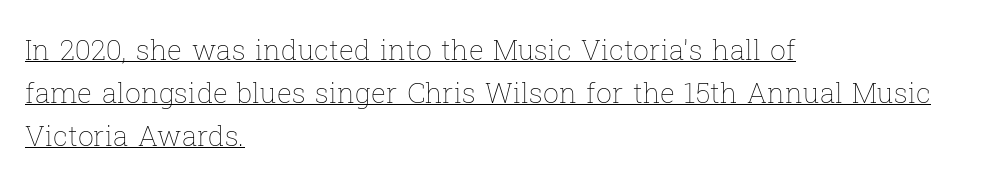
Q: Is the text bold? A: No.
Q: Is the text italic (slanted)? A: No, it is upright.
Q: Is the text underlined? A: Yes.
Q: How is the paragraph aligned? A: Left-aligned.
Q: Is the spacing between letters normal or unusually wide? A: Normal.
Q: Is the spacing between lines tight, normal or loose? A: Normal.
Q: Width (condensed, normal, or wide)? A: Normal.
Q: Stroke contrast? A: Low.
Q: x-height? A: Medium.
Q: Monospaced? A: No.
